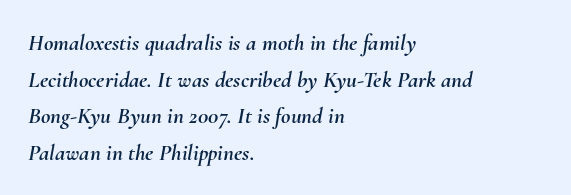
{"italic": "yes", "lean": "right", "slant_degrees": 10, "underline": "no", "align": "left", "line_spacing": "normal", "line_spacing_ratio": 1.59, "letter_spacing": "normal", "letter_spacing_em": 0.0, "glyph_px": 23}
